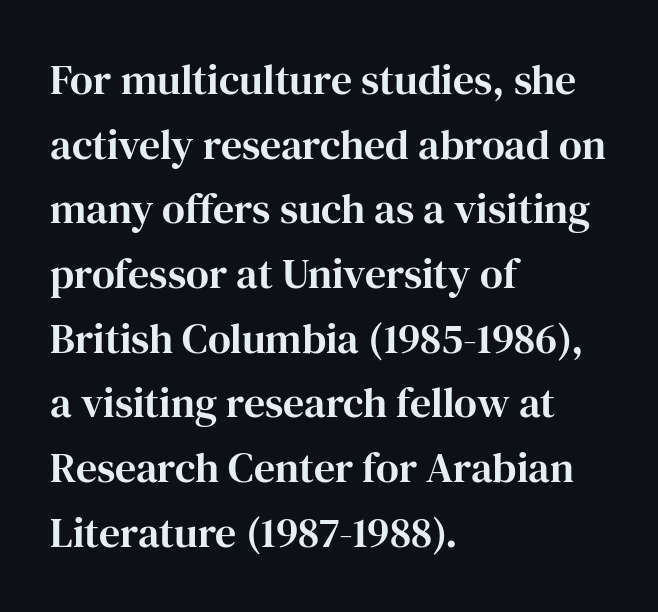
Q: Is the text italic (slanted)? A: No, it is upright.
Q: Is the typeface a serif or a sans-serif typeface? A: Serif.
Q: Is the text underlined? A: No.
Q: How is the paragraph aligned? A: Left-aligned.
Q: Is the spacing between letters normal or unusually wide? A: Normal.
Q: Is the spacing between lines tight, normal or loose? A: Normal.
Q: Width (condensed, normal, or wide)? A: Normal.
Q: Stroke contrast? A: High.
Q: x-height? A: Medium.
Q: Monospaced? A: No.
